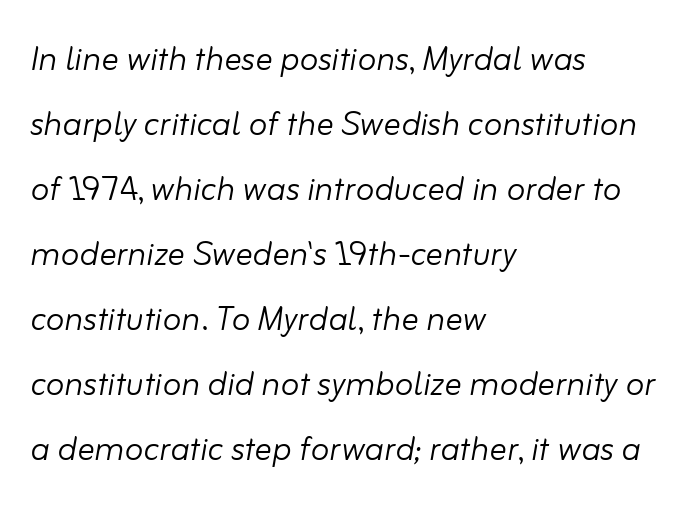
Q: Is the text bold? A: No.
Q: Is the text italic (slanted)? A: Yes, it leans right by about 10 degrees.
Q: Is the text underlined? A: No.
Q: How is the paragraph aligned? A: Left-aligned.
Q: Is the spacing between letters normal or unusually wide? A: Normal.
Q: Is the spacing between lines tight, normal or loose? A: Normal.
Q: Width (condensed, normal, or wide)? A: Normal.
Q: Stroke contrast? A: Low.
Q: x-height? A: Small.
Q: Monospaced? A: No.
